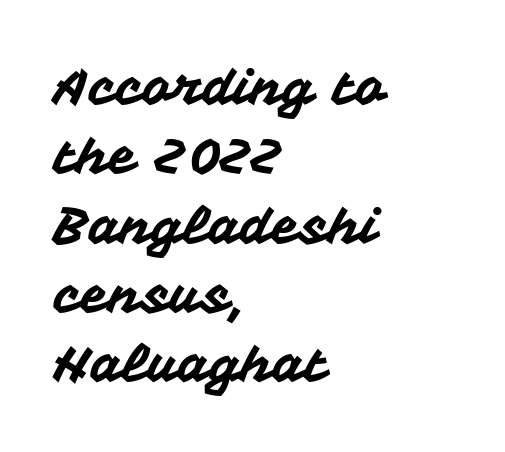
The image shows 51 px sans-serif type; set left-aligned, normal line spacing (1.36x), normal letter spacing, not underlined; medium stroke contrast and a medium x-height.
